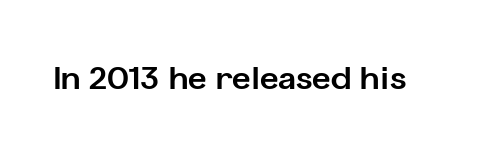
Do the characters align in a grid? No, the font is proportional. The strokes are fattened all the way to bold. The specimen omits any rule beneath the text block's lines. Words appear dense and cohesive because spacing is normal.
